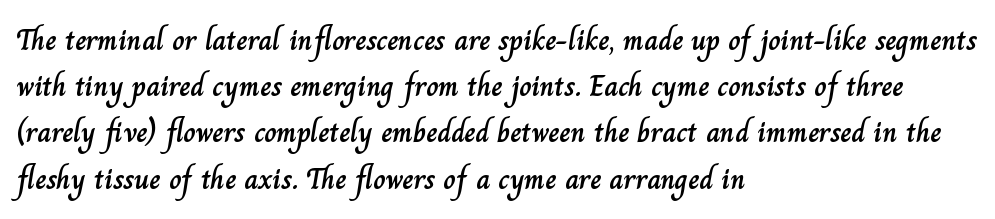
Q: Is the text italic (slanted)? A: Yes.
Q: Is the text underlined? A: No.
Q: How is the paragraph aligned? A: Left-aligned.
Q: Is the spacing between letters normal or unusually wide? A: Normal.
Q: Is the spacing between lines tight, normal or loose? A: Normal.
Q: Width (condensed, normal, or wide)? A: Normal.
Q: Stroke contrast? A: Low.
Q: x-height? A: Small.
Q: Monospaced? A: No.
